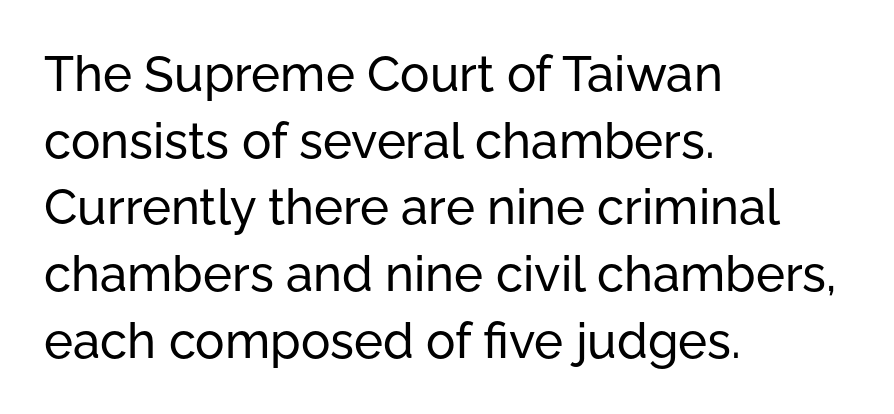
The image shows 49 px sans-serif type, upright; set left-aligned, normal line spacing (1.36x), normal letter spacing, not underlined; low stroke contrast and a medium x-height.
